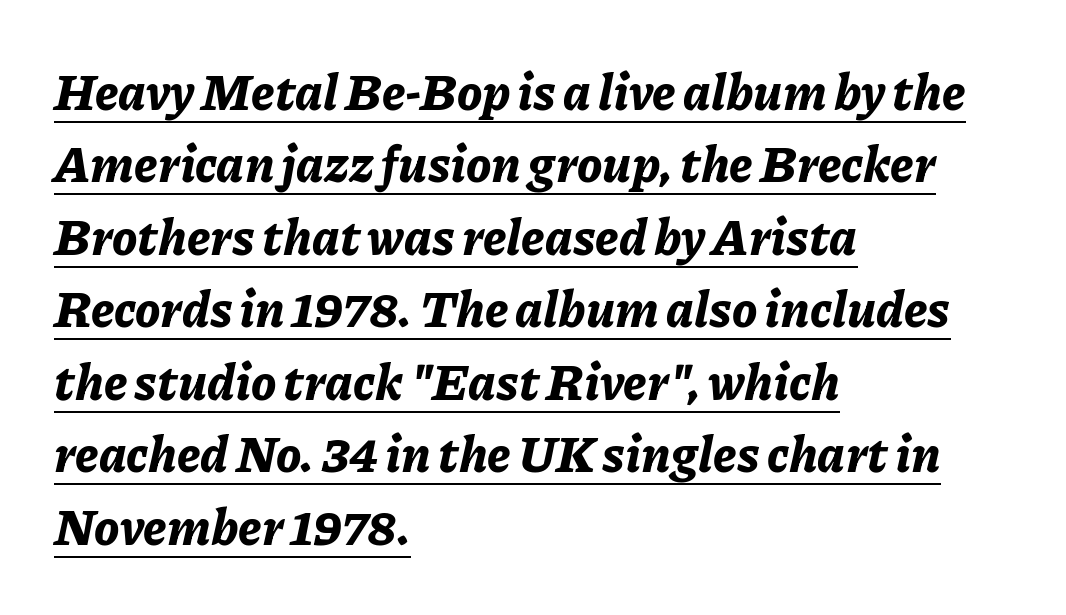
The image shows 50 px bold type, italic (leaning right); set left-aligned, normal line spacing (1.45x), normal letter spacing, underlined; low stroke contrast and a medium x-height.
